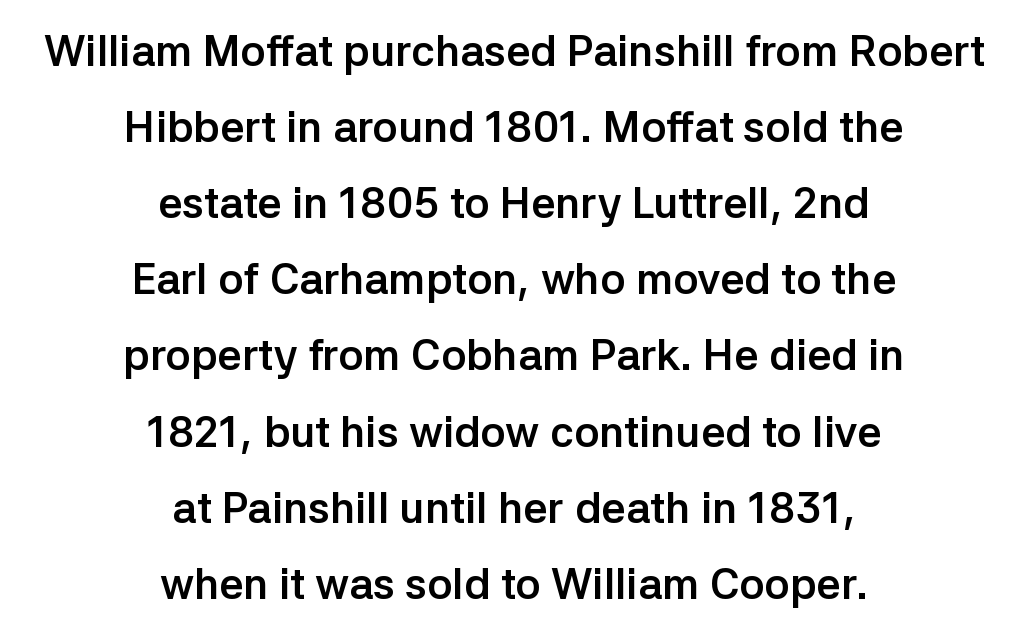
Q: Is the text bold? A: Yes.
Q: Is the text italic (slanted)? A: No, it is upright.
Q: Is the typeface a serif or a sans-serif typeface? A: Sans-serif.
Q: Is the text underlined? A: No.
Q: How is the paragraph aligned? A: Centered.
Q: Is the spacing between letters normal or unusually wide? A: Normal.
Q: Width (condensed, normal, or wide)? A: Normal.
Q: Stroke contrast? A: Low.
Q: x-height? A: Medium.
Q: Monospaced? A: No.
